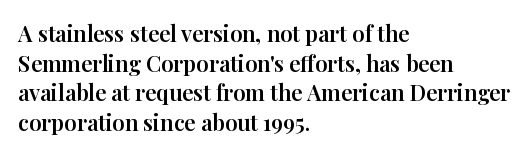
The passage shown stacks its lines at a standard gap. Look at the tracking — it's just the regular setting, nothing added. A typesetter would mark this as roman, not italic. Underlining? Definitely not there. One-word summary of the alignment: left.
